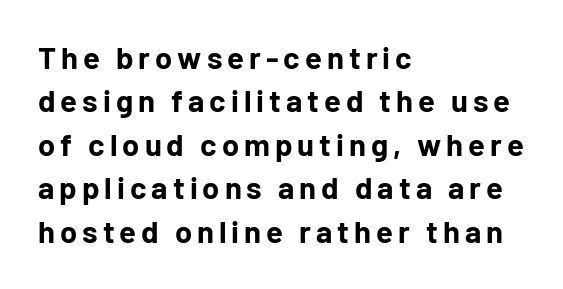
{"serif": "no", "italic": "no", "bold": "yes", "weight": "bold", "width": "normal", "stroke_contrast": "low", "x_height": "medium", "monospaced": "no", "underline": "no", "align": "left", "line_spacing": "normal", "line_spacing_ratio": 1.4, "glyph_px": 31}
